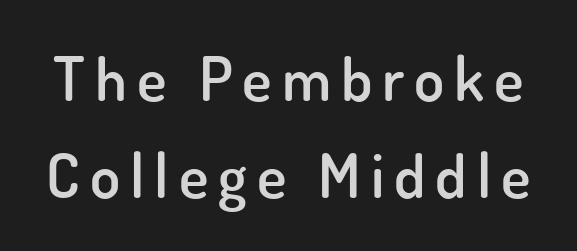
Q: Is the text bold? A: Semi-bold.
Q: Is the text italic (slanted)? A: No, it is upright.
Q: Is the typeface a serif or a sans-serif typeface? A: Sans-serif.
Q: Is the text underlined? A: No.
Q: Is the spacing between lines tight, normal or loose? A: Normal.
Q: Width (condensed, normal, or wide)? A: Normal.
Q: Stroke contrast? A: Low.
Q: x-height? A: Small.
Q: Monospaced? A: No.
